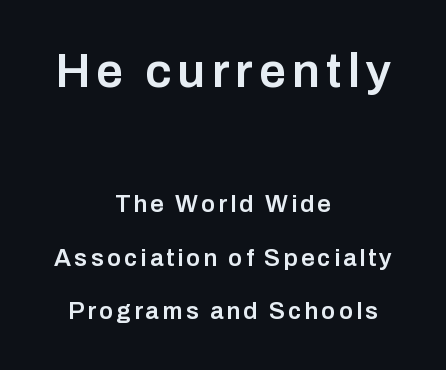
{"serif": "no", "italic": "no", "bold": "semi", "weight": "semibold", "width": "normal", "stroke_contrast": "low", "x_height": "medium", "monospaced": "no", "underline": "no", "align": "center", "line_spacing": "loose", "line_spacing_ratio": 2.24, "larger_block": "first", "size_ratio": 2.0, "glyph_px": 48}
